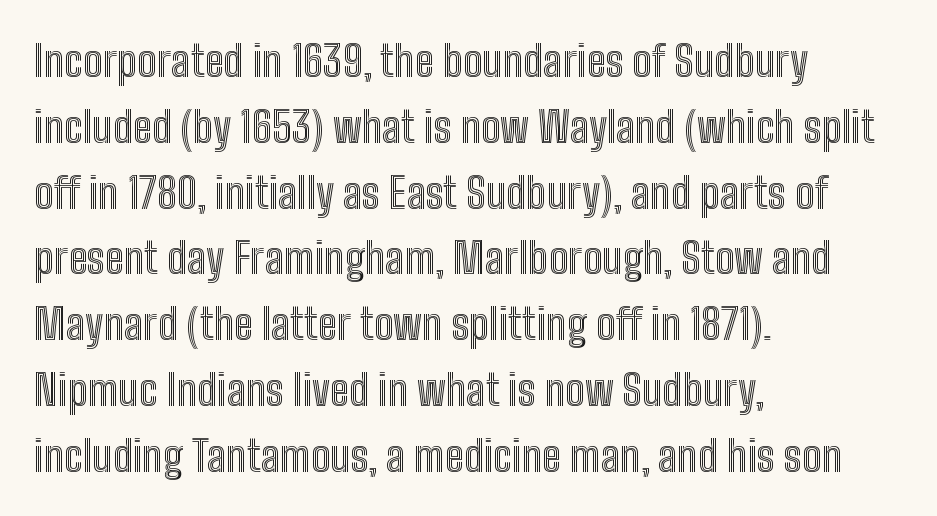
Posture: vertical. Bare-footed words on every line. Teacher's note: observe the even left margin — that is flush-left alignment. Characters follow at the spacing the type designer built in. The vertical gap from one line to the next is medium. This sample has the flowing, uneven cadence of proportional lettering.
